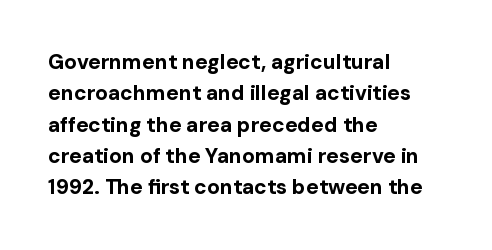
The passage shown is emphatically bold. The specimen reads as upright at a glance. Alignment: flush left. What stands out about the letter spacing? Nothing — it is the standard amount. The block of text has a typical density, with ordinary space between rows. The words here are not underlined.
